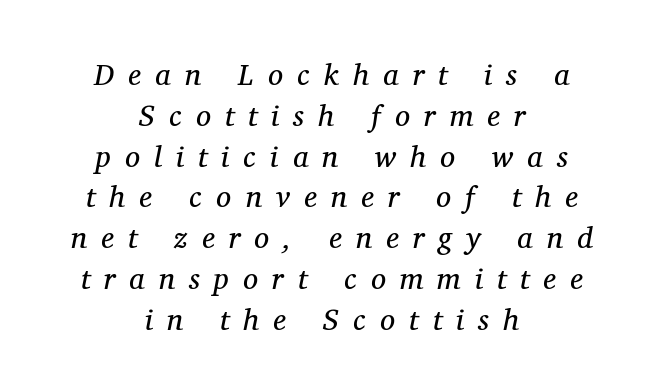
{"serif": "yes", "italic": "yes", "lean": "right", "slant_degrees": 11, "bold": "no", "weight": "regular", "width": "normal", "stroke_contrast": "medium", "x_height": "medium", "monospaced": "no", "underline": "no", "align": "center", "line_spacing": "normal", "line_spacing_ratio": 1.36, "letter_spacing": "wide", "letter_spacing_em": 0.47, "glyph_px": 30}
